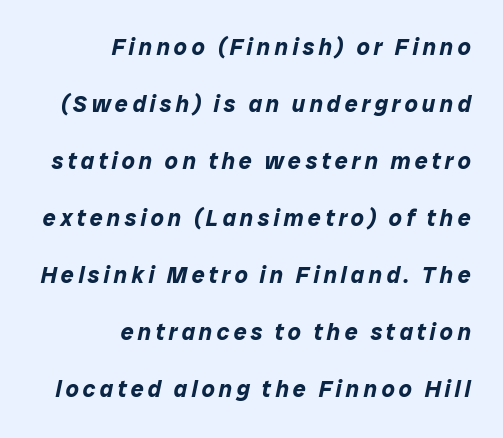
Q: Is the text bold? A: Yes.
Q: Is the text italic (slanted)? A: Yes, it leans right by about 12 degrees.
Q: Is the text underlined? A: No.
Q: How is the paragraph aligned? A: Right-aligned.
Q: Is the spacing between lines tight, normal or loose? A: Loose.
